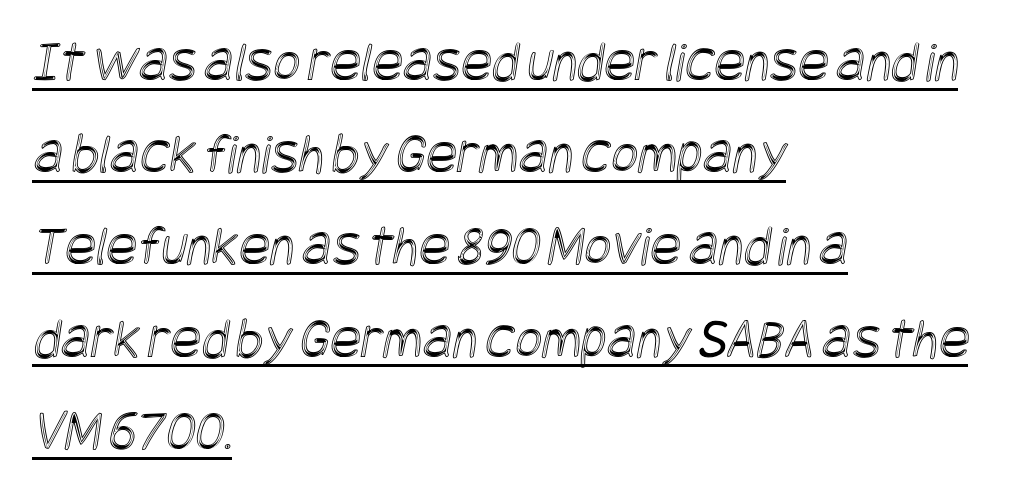
{"width": "condensed", "x_height": "large", "underline": "yes", "align": "left", "line_spacing": "normal", "line_spacing_ratio": 1.59, "letter_spacing": "normal", "letter_spacing_em": 0.0, "glyph_px": 58}
